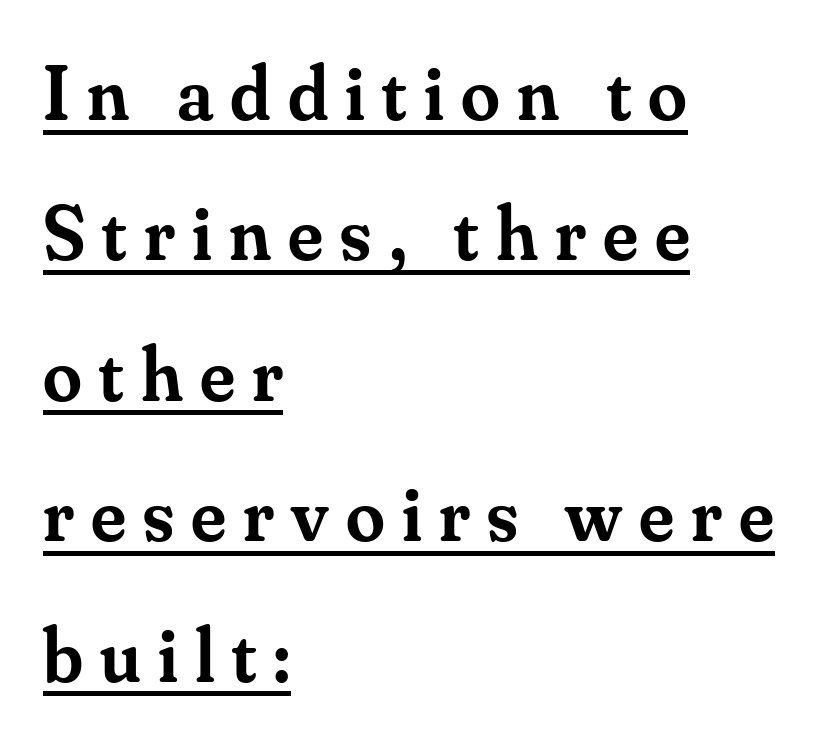
The image shows 78 px semibold serif type, upright; set left-aligned, line spacing 1.8x, unusually wide letter spacing (+0.22 em), underlined; medium stroke contrast and a small x-height.
